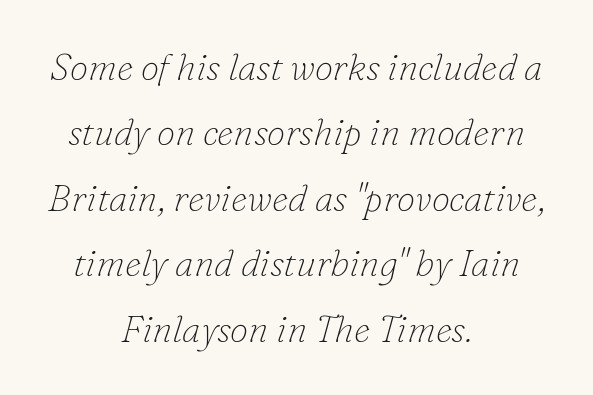
Q: Is the text bold? A: No.
Q: Is the text italic (slanted)? A: Yes, it leans right by about 16 degrees.
Q: Is the typeface a serif or a sans-serif typeface? A: Serif.
Q: Is the text underlined? A: No.
Q: How is the paragraph aligned? A: Centered.
Q: Is the spacing between letters normal or unusually wide? A: Normal.
Q: Width (condensed, normal, or wide)? A: Normal.
Q: Stroke contrast? A: Low.
Q: x-height? A: Small.
Q: Monospaced? A: No.
